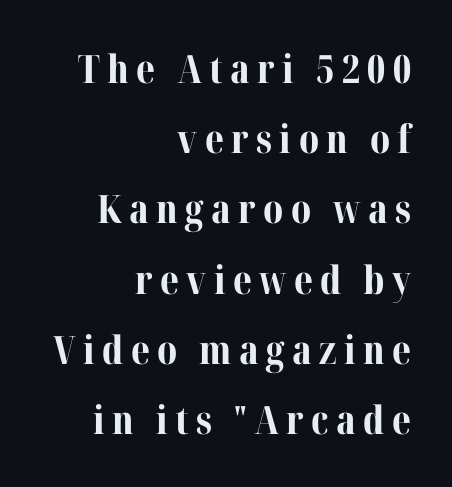
Q: Is the text bold? A: Yes.
Q: Is the text italic (slanted)? A: No, it is upright.
Q: Is the typeface a serif or a sans-serif typeface? A: Serif.
Q: Is the text underlined? A: No.
Q: How is the paragraph aligned? A: Right-aligned.
Q: Width (condensed, normal, or wide)? A: Normal.
Q: Stroke contrast? A: Medium.
Q: x-height? A: Medium.
Q: Monospaced? A: No.
